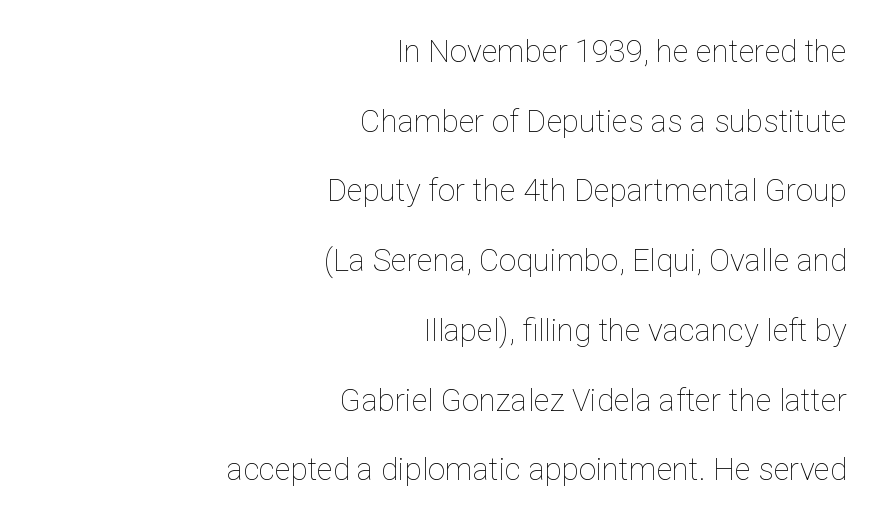
Q: Is the text bold? A: No.
Q: Is the text italic (slanted)? A: No, it is upright.
Q: Is the text underlined? A: No.
Q: How is the paragraph aligned? A: Right-aligned.
Q: Is the spacing between letters normal or unusually wide? A: Normal.
Q: Is the spacing between lines tight, normal or loose? A: Loose.
Q: Width (condensed, normal, or wide)? A: Normal.
Q: Stroke contrast? A: Low.
Q: x-height? A: Medium.
Q: Monospaced? A: No.
